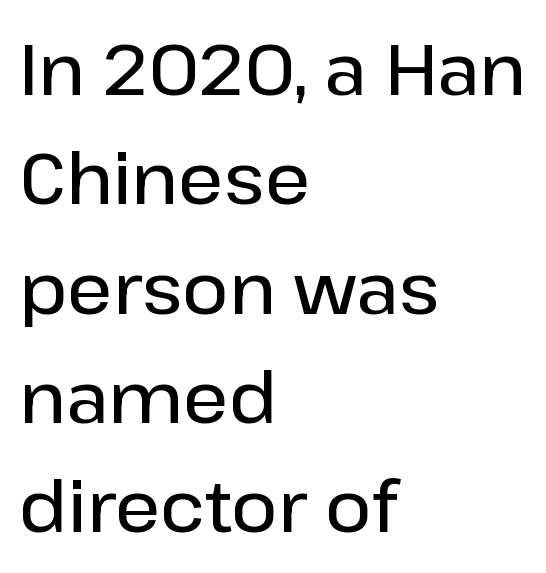
{"serif": "no", "italic": "no", "bold": "semi", "weight": "semibold", "width": "normal", "stroke_contrast": "low", "x_height": "medium", "monospaced": "no", "underline": "no", "align": "left", "line_spacing": "normal", "line_spacing_ratio": 1.54, "letter_spacing": "normal", "letter_spacing_em": 0.0, "glyph_px": 71}
